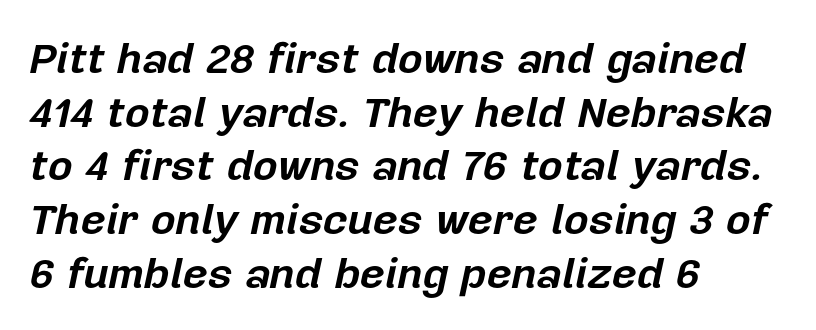
The passage shown is typed in a proportional face where columns would drift. Observe the ordinary spacing: letters are neighbours, not strangers. I'd describe the lettering as bold — thick and assertive. Reading down the column, the eye jumps a familiar distance to each next line. The typography opts for an oblique posture over an upright one.
